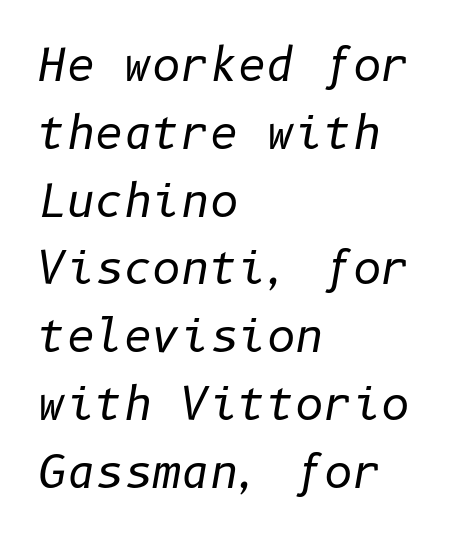
Q: Is the text bold? A: No.
Q: Is the text italic (slanted)? A: Yes, it leans right by about 10 degrees.
Q: Is the text underlined? A: No.
Q: How is the paragraph aligned? A: Left-aligned.
Q: Is the spacing between letters normal or unusually wide? A: Normal.
Q: Is the spacing between lines tight, normal or loose? A: Normal.
Q: Width (condensed, normal, or wide)? A: Normal.
Q: Stroke contrast? A: Low.
Q: x-height? A: Medium.
